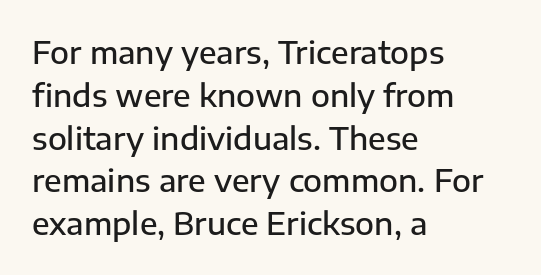
In CSS terms this would be text-align: left. There is no visible air inserted between adjacent glyphs. Students, observe: this is what conventionally led text looks like. A sans-serif font was chosen for this passage. This sample has the flowing, uneven cadence of proportional lettering.
